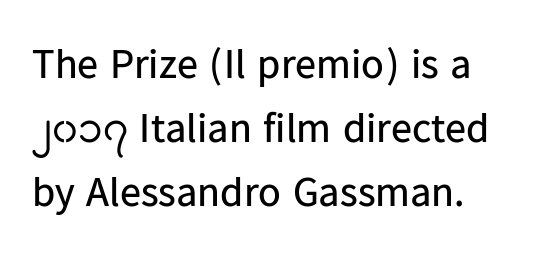
{"serif": "no", "italic": "no", "bold": "no", "weight": "regular", "width": "normal", "stroke_contrast": "low", "x_height": "medium", "monospaced": "no", "underline": "no", "line_spacing": "normal", "line_spacing_ratio": 1.52, "letter_spacing": "normal", "letter_spacing_em": 0.0, "glyph_px": 42}
